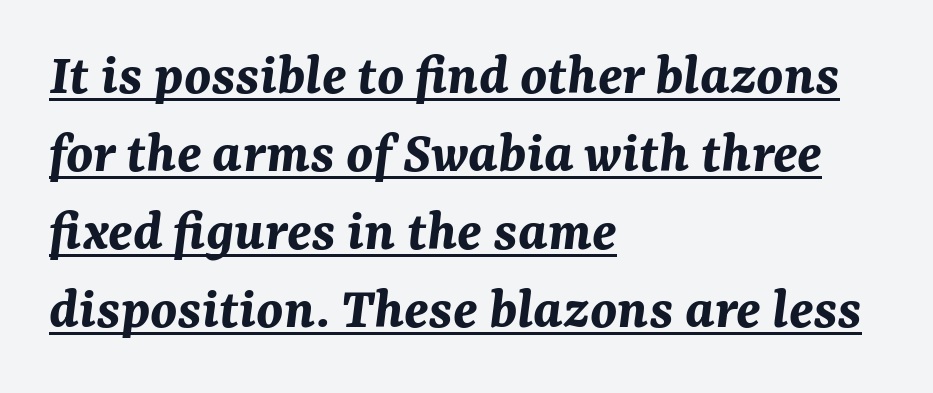
The image shows 60 px bold type, italic (leaning right); set left-aligned, normal line spacing (1.3x), normal letter spacing, underlined; medium stroke contrast and a medium x-height.
